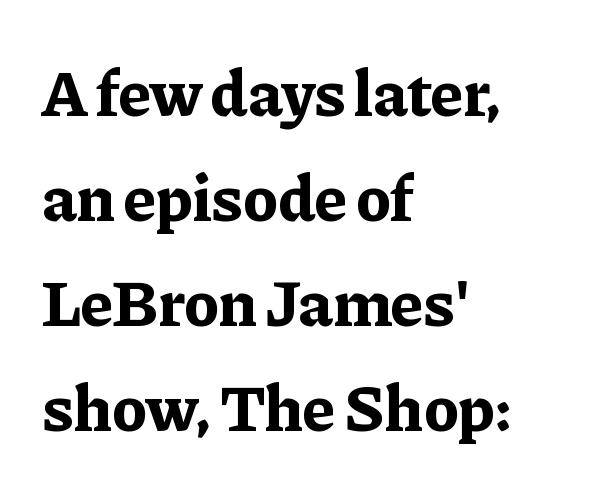
{"serif": "yes", "italic": "no", "bold": "yes", "weight": "bold", "width": "normal", "stroke_contrast": "low", "x_height": "medium", "monospaced": "no", "underline": "no", "align": "left", "line_spacing": "normal", "line_spacing_ratio": 1.59, "letter_spacing": "normal", "letter_spacing_em": 0.0, "glyph_px": 66}
